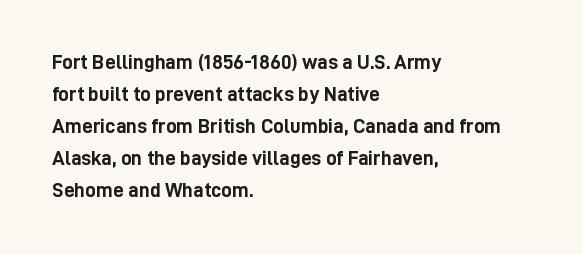
The type sits square on the baseline with zero lean. Summary of weight: heavy, a full bold. Interline gaps are of average width in this sample. The type is set solid horizontally, with unmodified tracking. Underline: absent.
